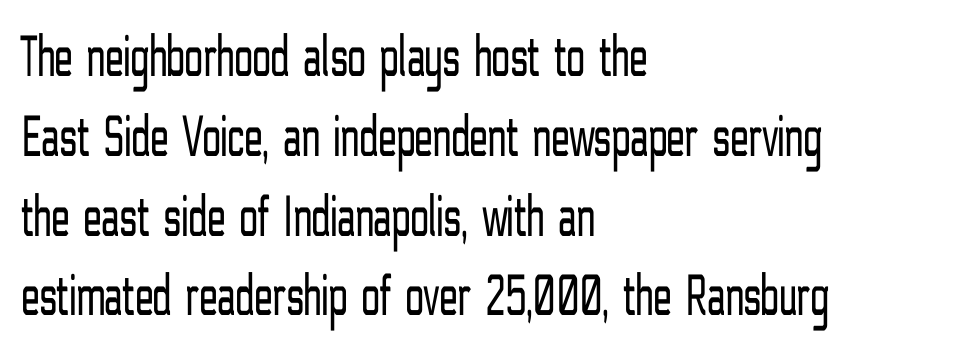
Evenly set lines give the paragraph a standard silhouette. The characters are drawn with everyday or finer stroke widths. The text was rendered using a sans face with plain stroke endings. There is no visible air inserted between adjacent glyphs. This sample has the flowing, uneven cadence of proportional lettering. The rag falls on the right side of this text block.
